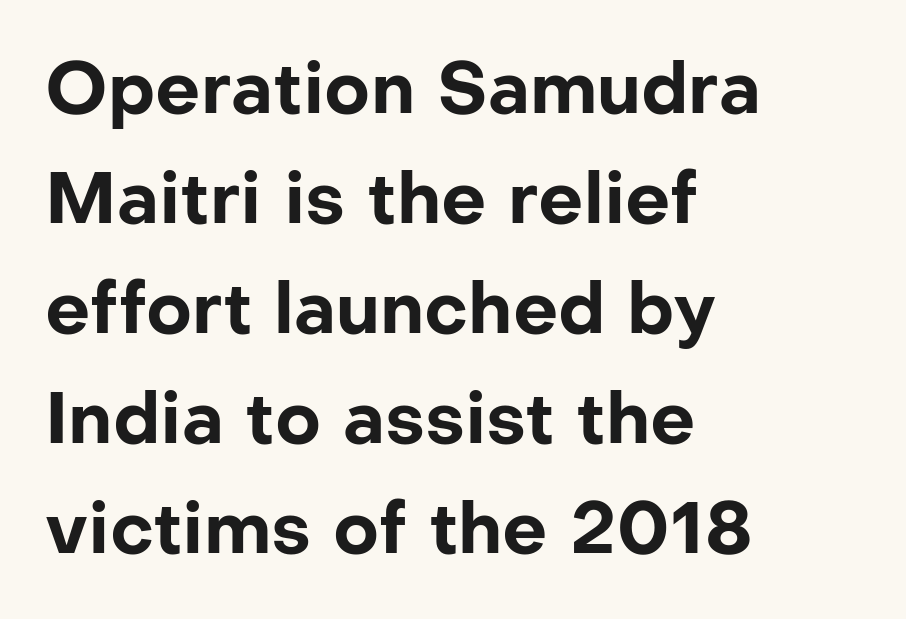
The rendering keeps characters at their native spacing. The string is rendered with underlining switched off. As a designer I'd log this as weight 700, bold. The line-height multiplier appears to be the usual default. To sum up the face: it is a sans, with no serifs. This sample has the flowing, uneven cadence of proportional lettering.
